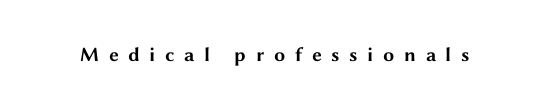
The image shows 20 px bold type, upright; set unusually wide letter spacing (+0.48 em), not underlined.
